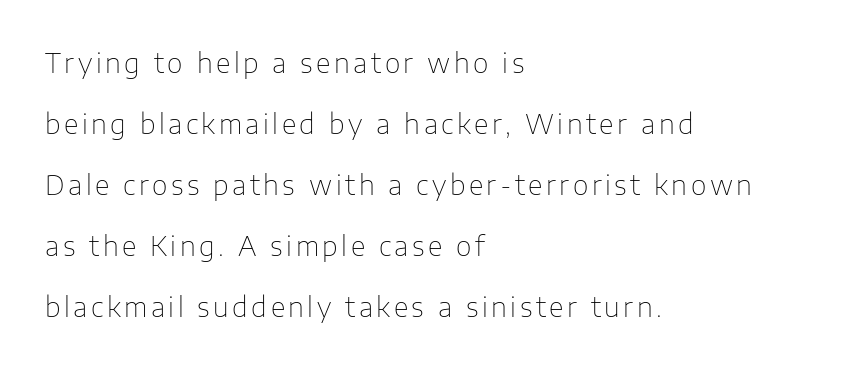
Glance below the letters and you will spot only blank space. You could fit nearly another row in the gap between these rows. In terms of posture, this sample is upright. Is the block centered? No — it sits flush against the left margin. The weight tops out at a normal text grade.
